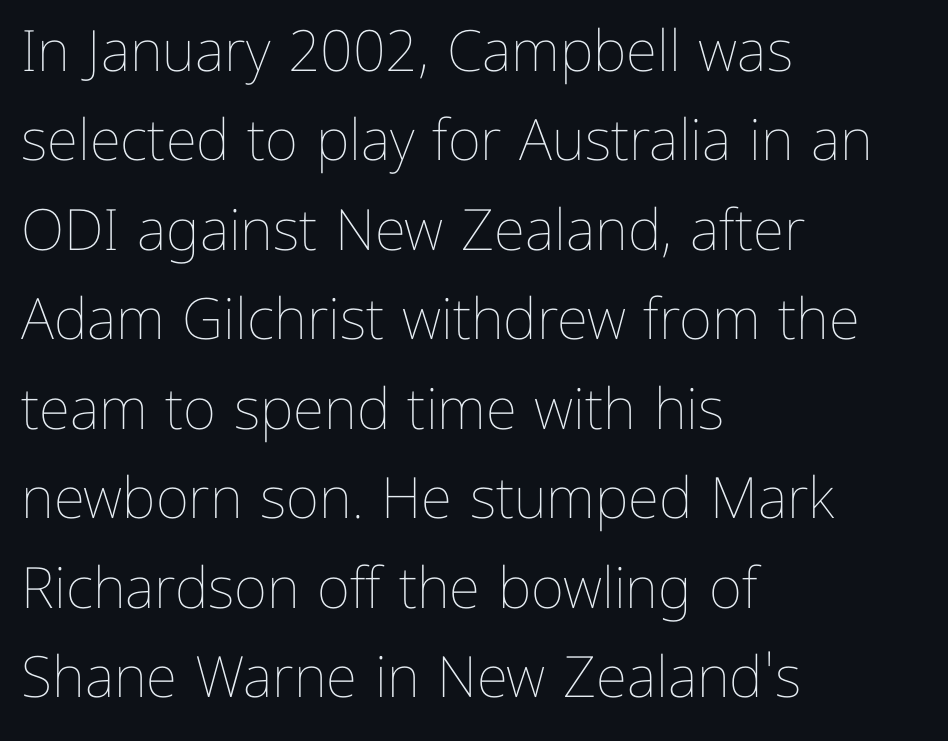
{"italic": "no", "bold": "no", "weight": "thin", "width": "normal", "stroke_contrast": "low", "x_height": "medium", "monospaced": "no", "underline": "no", "align": "left", "line_spacing": "normal", "line_spacing_ratio": 1.57, "letter_spacing": "normal", "letter_spacing_em": 0.0, "glyph_px": 57}
